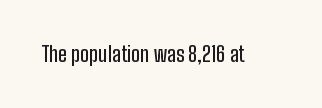
{"italic": "no", "underline": "no", "letter_spacing": "normal", "letter_spacing_em": 0.0, "glyph_px": 21}
